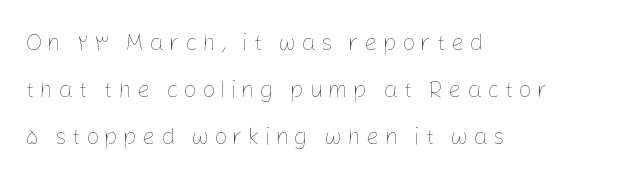
Q: Is the text bold? A: No.
Q: Is the text italic (slanted)? A: No, it is upright.
Q: Is the text underlined? A: No.
Q: How is the paragraph aligned? A: Left-aligned.
Q: Is the spacing between letters normal or unusually wide? A: Unusually wide.
Q: Is the spacing between lines tight, normal or loose? A: Loose.
